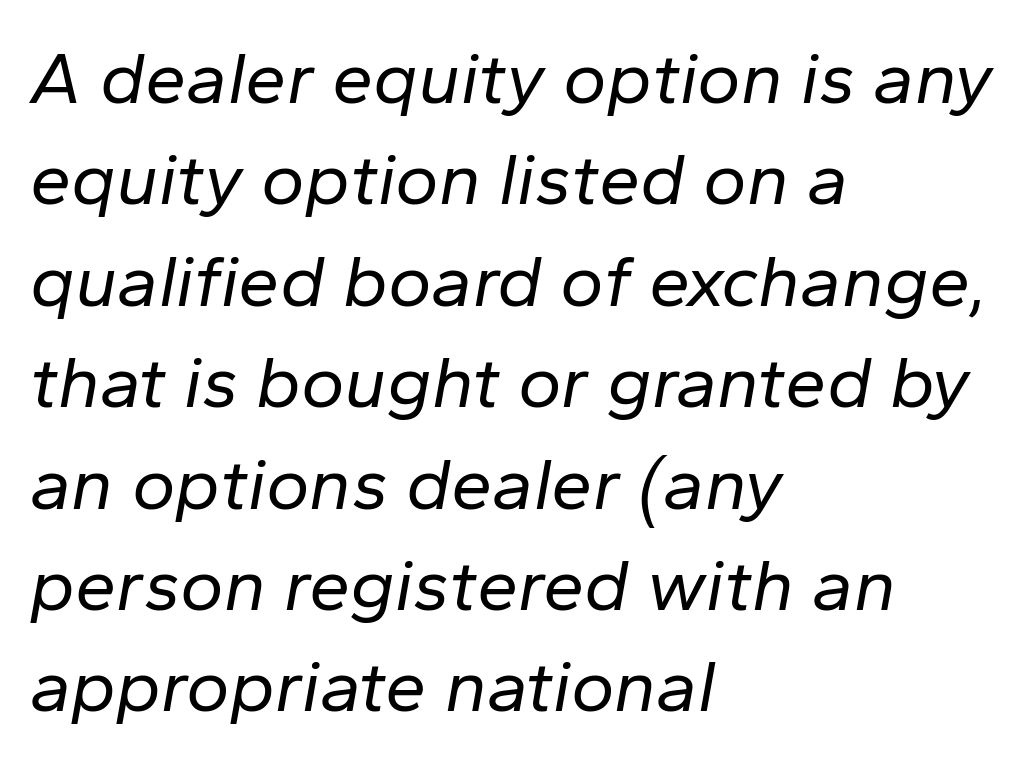
Here the glyphs are tracked normally, forming tight word shapes. Spacing verdict: proportional, widths tailored to each character. Italic? Definitely — the glyphs are oblique. The baseline area is clear. The passage is arranged the way most books set body copy — flush left. Baseline-to-baseline distance is the conventional proportion of letter height.
